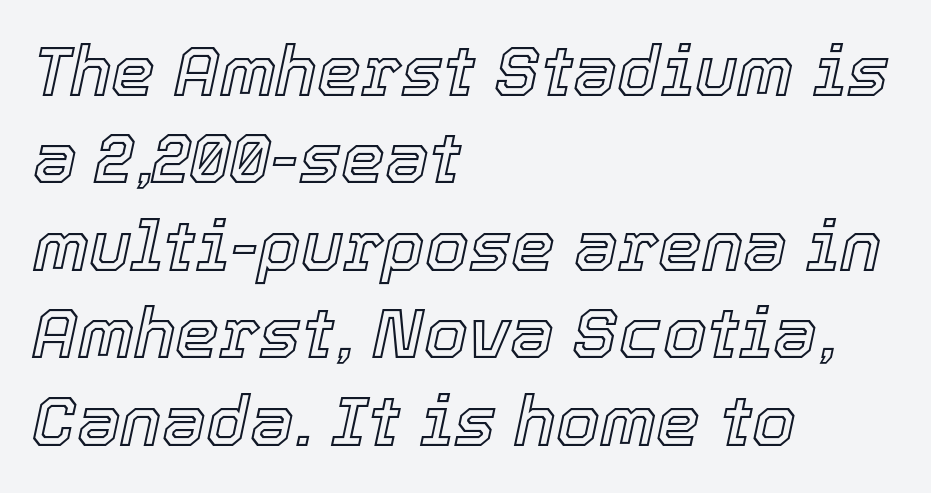
Note the varied advance widths — an 'i' is clearly narrower than an 'm'. Letters rest on an invisible, unmarked baseline. Is the type slanted? Yes — the strokes lean at a clear angle. Default kerning and tracking; the words read as compact shapes.
